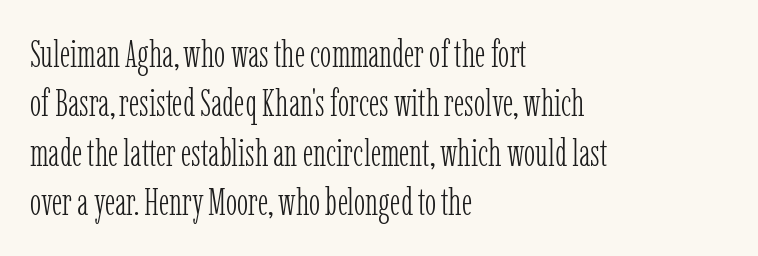
The letters carry serifs — small finishing strokes at the ends of their stems. The letters advance in unequal steps, a hallmark of proportional type. Notice how the passage keeps a crisp vertical edge on the left only. The foot of each line stays bare and open.
